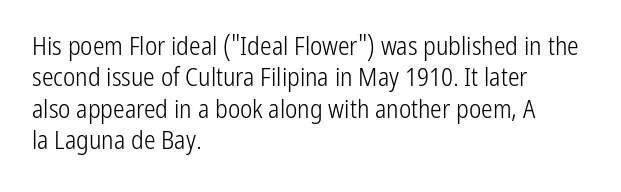
{"italic": "no", "bold": "no", "underline": "no", "align": "left", "line_spacing_ratio": 1.21, "letter_spacing": "normal", "letter_spacing_em": 0.0, "glyph_px": 26}
